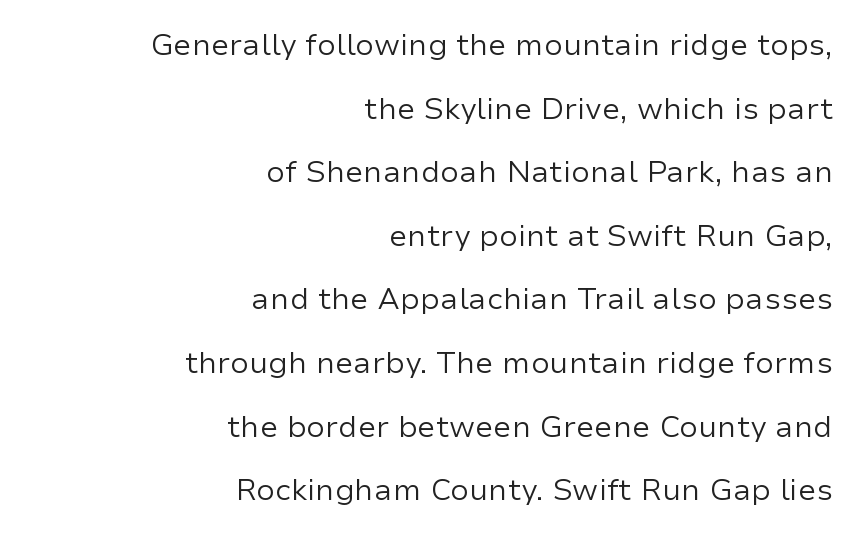
Q: Is the text bold? A: No.
Q: Is the text italic (slanted)? A: No, it is upright.
Q: Is the typeface a serif or a sans-serif typeface? A: Sans-serif.
Q: Is the text underlined? A: No.
Q: How is the paragraph aligned? A: Right-aligned.
Q: Is the spacing between letters normal or unusually wide? A: Normal.
Q: Is the spacing between lines tight, normal or loose? A: Loose.
Q: Width (condensed, normal, or wide)? A: Normal.
Q: Stroke contrast? A: Low.
Q: x-height? A: Medium.
Q: Monospaced? A: No.
